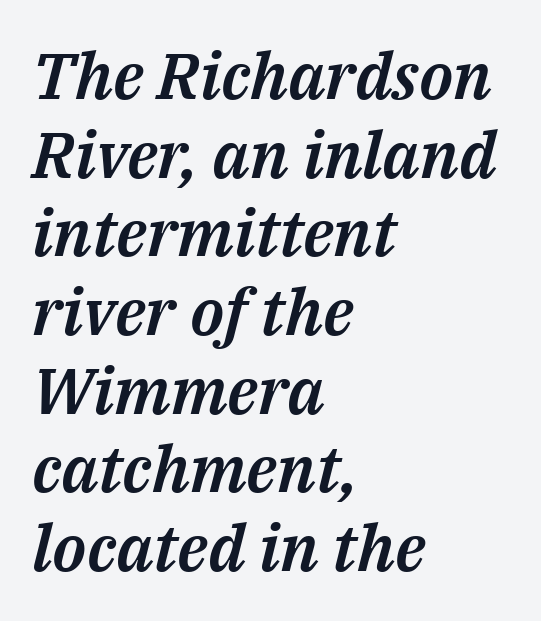
Q: Is the text italic (slanted)? A: Yes, it leans right by about 14 degrees.
Q: Is the text underlined? A: No.
Q: How is the paragraph aligned? A: Left-aligned.
Q: Is the spacing between letters normal or unusually wide? A: Normal.
Q: Width (condensed, normal, or wide)? A: Normal.
Q: Stroke contrast? A: Medium.
Q: x-height? A: Medium.
Q: Monospaced? A: No.
